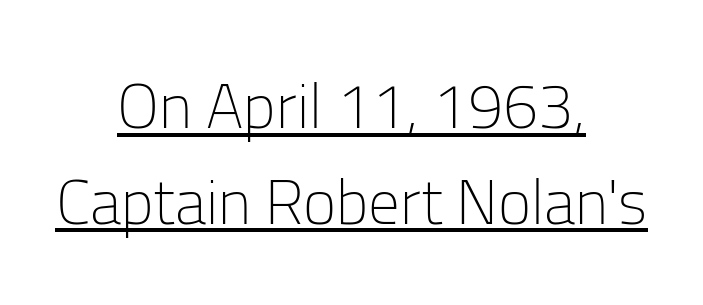
The image shows 63 px light sans-serif type, upright; set centered, normal line spacing (1.52x), normal letter spacing, underlined; low stroke contrast and a medium x-height.
